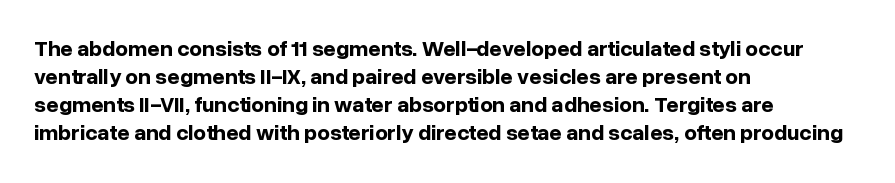
{"italic": "no", "bold": "yes", "underline": "no", "align": "left", "line_spacing": "normal", "line_spacing_ratio": 1.28, "letter_spacing": "normal", "letter_spacing_em": 0.0, "glyph_px": 22}
